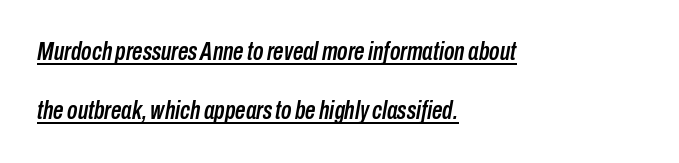
Q: Is the text italic (slanted)? A: Yes, it leans right by about 10 degrees.
Q: Is the text underlined? A: Yes.
Q: How is the paragraph aligned? A: Left-aligned.
Q: Is the spacing between letters normal or unusually wide? A: Normal.
Q: Is the spacing between lines tight, normal or loose? A: Loose.
